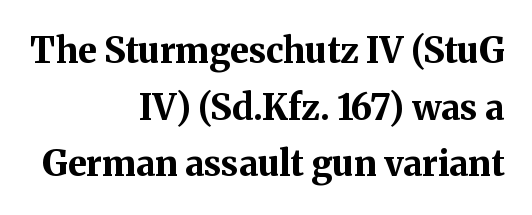
The image shows 35 px bold serif type, upright; set right-aligned, normal line spacing (1.62x), normal letter spacing, not underlined; medium stroke contrast and a medium x-height.
